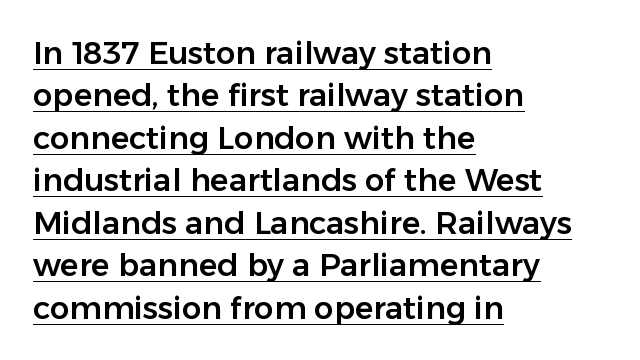
{"serif": "no", "italic": "no", "width": "normal", "stroke_contrast": "low", "x_height": "medium", "monospaced": "no", "underline": "yes", "align": "left", "line_spacing": "normal", "line_spacing_ratio": 1.37, "letter_spacing": "normal", "letter_spacing_em": 0.0, "glyph_px": 31}
